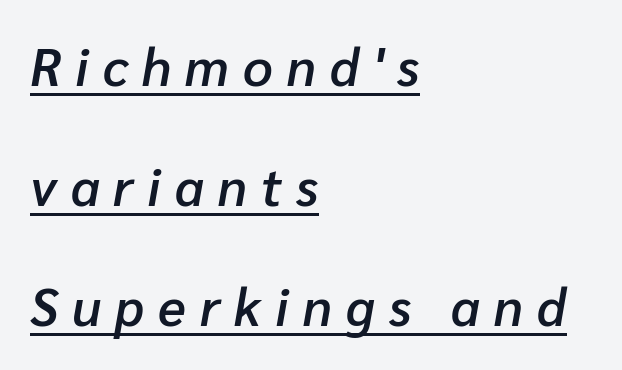
{"italic": "yes", "lean": "right", "slant_degrees": 10, "bold": "semi", "weight": "semibold", "width": "normal", "stroke_contrast": "low", "x_height": "medium", "monospaced": "no", "underline": "yes", "align": "left", "line_spacing": "loose", "line_spacing_ratio": 2.31, "letter_spacing": "wide", "letter_spacing_em": 0.27, "glyph_px": 52}
